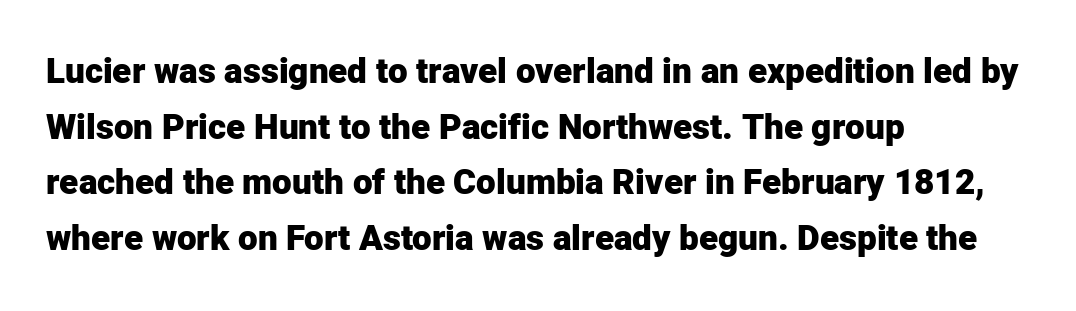
Q: Is the text bold? A: Yes.
Q: Is the text italic (slanted)? A: No, it is upright.
Q: Is the typeface a serif or a sans-serif typeface? A: Sans-serif.
Q: Is the text underlined? A: No.
Q: How is the paragraph aligned? A: Left-aligned.
Q: Is the spacing between letters normal or unusually wide? A: Normal.
Q: Is the spacing between lines tight, normal or loose? A: Normal.
Q: Width (condensed, normal, or wide)? A: Normal.
Q: Stroke contrast? A: Low.
Q: x-height? A: Medium.
Q: Monospaced? A: No.
